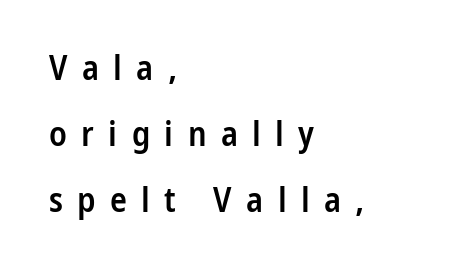
The image shows 35 px semibold, condensed sans-serif type, upright; set left-aligned, line spacing 1.89x, unusually wide letter spacing (+0.41 em), not underlined; low stroke contrast and a medium x-height.
